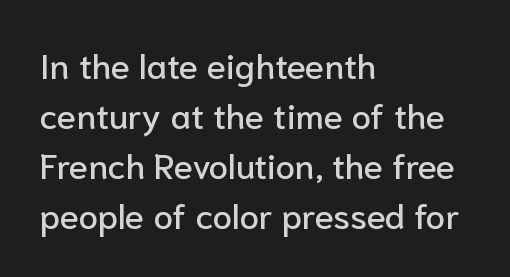
{"serif": "no", "italic": "no", "width": "normal", "stroke_contrast": "low", "x_height": "medium", "monospaced": "no", "underline": "no", "align": "left", "line_spacing": "normal", "line_spacing_ratio": 1.43, "letter_spacing": "normal", "letter_spacing_em": 0.0, "glyph_px": 35}
